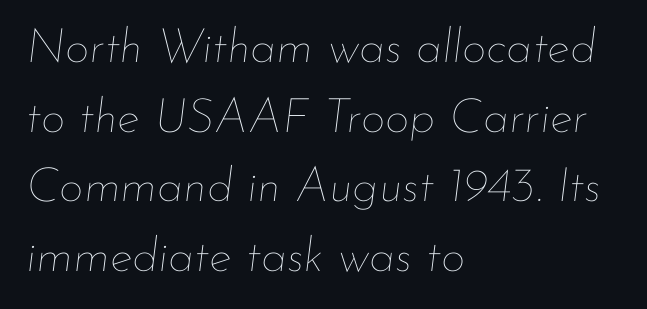
Q: Is the text bold? A: No.
Q: Is the text italic (slanted)? A: Yes, it leans right by about 7 degrees.
Q: Is the text underlined? A: No.
Q: How is the paragraph aligned? A: Left-aligned.
Q: Is the spacing between letters normal or unusually wide? A: Normal.
Q: Is the spacing between lines tight, normal or loose? A: Normal.
Q: Width (condensed, normal, or wide)? A: Normal.
Q: Stroke contrast? A: Low.
Q: x-height? A: Small.
Q: Monospaced? A: No.
